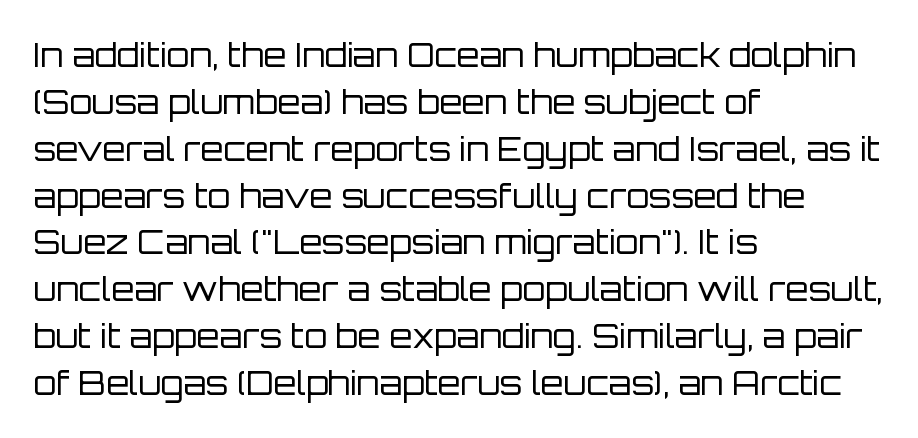
Look at the bottom of the vertical strokes: they stop flat, with no serifs. Heft: none added — not bold. If you drew a ruler down the left edge, every line would touch it. In terms of letterspacing, this is plain default setting. Quick note: interline space is typical. No italicization has been applied; the sample stays upright.
